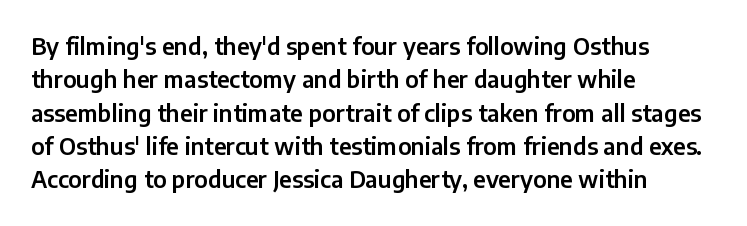
{"italic": "no", "underline": "no", "align": "left", "line_spacing": "normal", "line_spacing_ratio": 1.45, "letter_spacing": "normal", "letter_spacing_em": 0.0, "glyph_px": 23}
